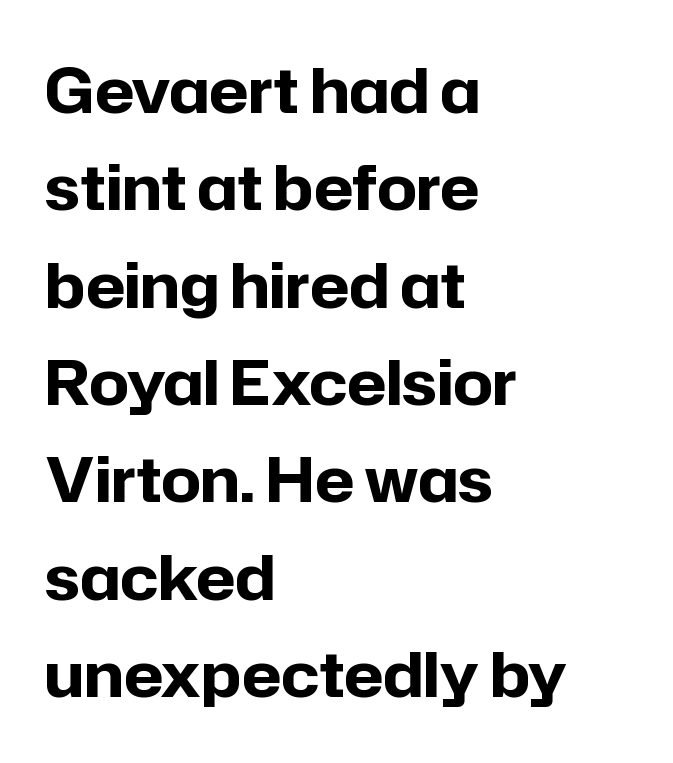
Q: Is the text bold? A: Yes.
Q: Is the text italic (slanted)? A: No, it is upright.
Q: Is the typeface a serif or a sans-serif typeface? A: Sans-serif.
Q: Is the text underlined? A: No.
Q: How is the paragraph aligned? A: Left-aligned.
Q: Is the spacing between letters normal or unusually wide? A: Normal.
Q: Is the spacing between lines tight, normal or loose? A: Normal.
Q: Width (condensed, normal, or wide)? A: Normal.
Q: Stroke contrast? A: Low.
Q: x-height? A: Medium.
Q: Monospaced? A: No.
